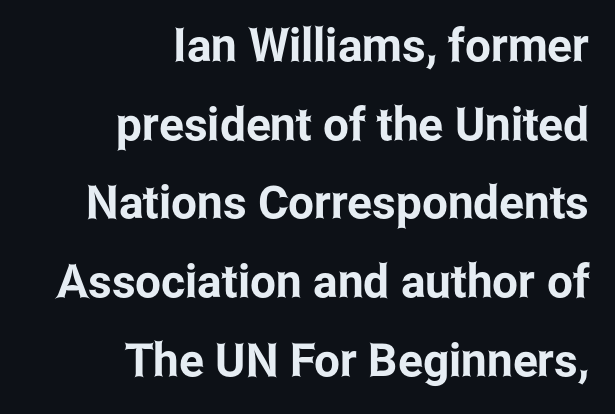
The image shows 46 px condensed sans-serif type, upright; set right-aligned, line spacing 1.71x, normal letter spacing, not underlined; low stroke contrast and a medium x-height.
